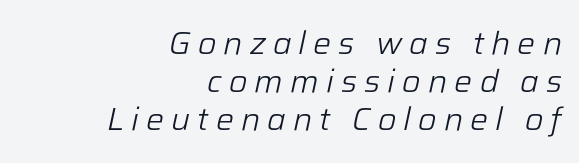
Q: Is the text bold? A: No.
Q: Is the text italic (slanted)? A: Yes, it leans right by about 12 degrees.
Q: Is the text underlined? A: No.
Q: How is the paragraph aligned? A: Right-aligned.
Q: Is the spacing between letters normal or unusually wide? A: Unusually wide.
Q: Width (condensed, normal, or wide)? A: Normal.
Q: Stroke contrast? A: Low.
Q: x-height? A: Medium.
Q: Monospaced? A: No.
